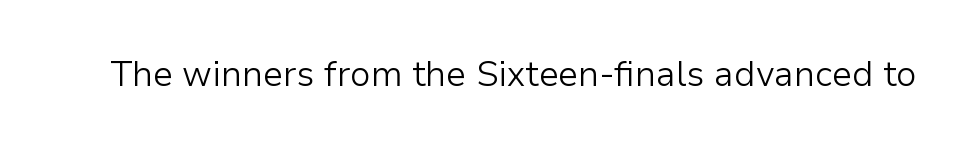
A typesetter would label this face a sans. A roman cut, with each character standing at attention. Type without underlining. Proportional: the letters do not fall into vertical columns. The characters are drawn with everyday or finer stroke widths.
